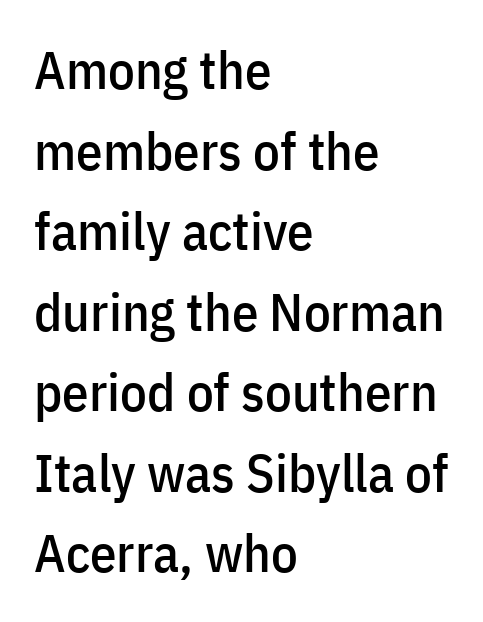
Q: Is the text italic (slanted)? A: No, it is upright.
Q: Is the typeface a serif or a sans-serif typeface? A: Sans-serif.
Q: Is the text underlined? A: No.
Q: How is the paragraph aligned? A: Left-aligned.
Q: Is the spacing between letters normal or unusually wide? A: Normal.
Q: Is the spacing between lines tight, normal or loose? A: Normal.
Q: Width (condensed, normal, or wide)? A: Condensed.
Q: Stroke contrast? A: Low.
Q: x-height? A: Medium.
Q: Monospaced? A: No.
